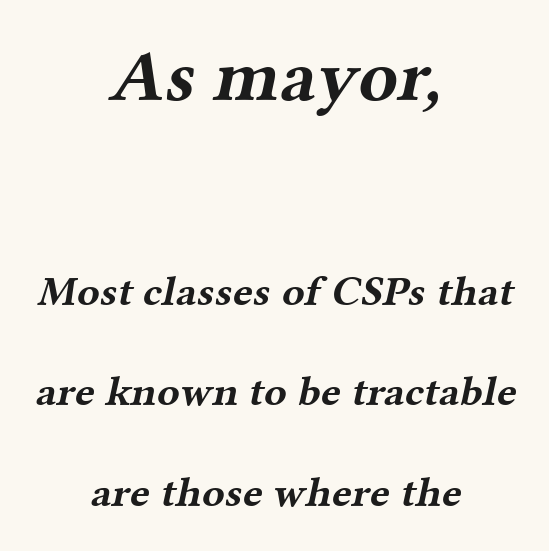
{"serif": "yes", "bold": "yes", "weight": "bold", "width": "wide", "stroke_contrast": "medium", "x_height": "medium", "monospaced": "no", "underline": "no", "align": "center", "line_spacing": "loose", "line_spacing_ratio": 2.39, "letter_spacing": "normal", "letter_spacing_em": 0.0, "larger_block": "first", "size_ratio": 1.74, "glyph_px": 73}
